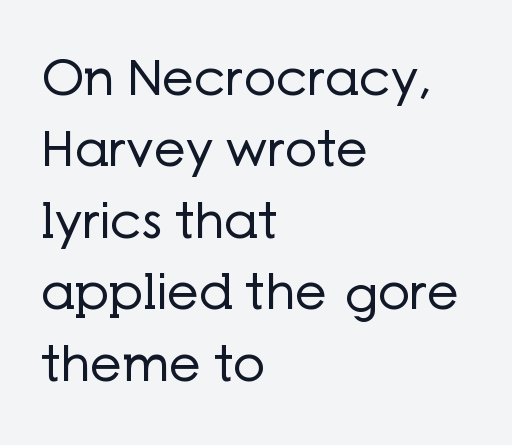
Q: Is the text bold? A: No.
Q: Is the text italic (slanted)? A: No, it is upright.
Q: Is the typeface a serif or a sans-serif typeface? A: Sans-serif.
Q: Is the text underlined? A: No.
Q: How is the paragraph aligned? A: Left-aligned.
Q: Is the spacing between letters normal or unusually wide? A: Normal.
Q: Is the spacing between lines tight, normal or loose? A: Normal.
Q: Width (condensed, normal, or wide)? A: Normal.
Q: Stroke contrast? A: Low.
Q: x-height? A: Medium.
Q: Monospaced? A: No.
